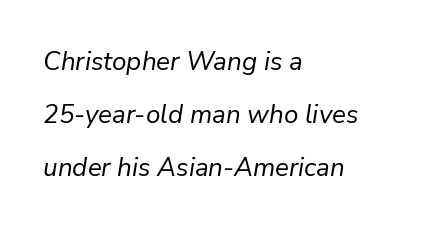
{"italic": "yes", "lean": "right", "slant_degrees": 9, "bold": "no", "underline": "no", "align": "left", "line_spacing": "loose", "line_spacing_ratio": 2.04, "letter_spacing": "normal", "letter_spacing_em": 0.0, "glyph_px": 26}
